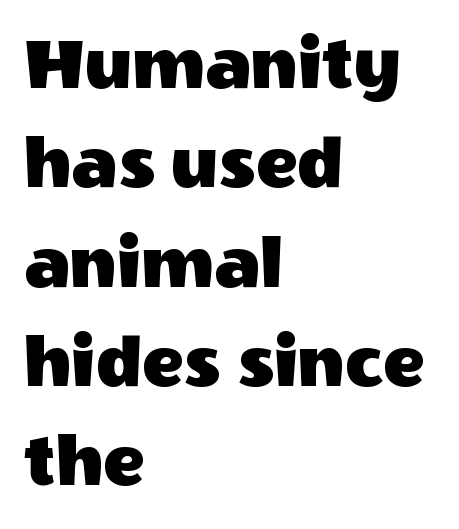
The image shows 77 px sans-serif type, upright; set left-aligned, normal line spacing (1.29x), normal letter spacing, not underlined; a large x-height.
